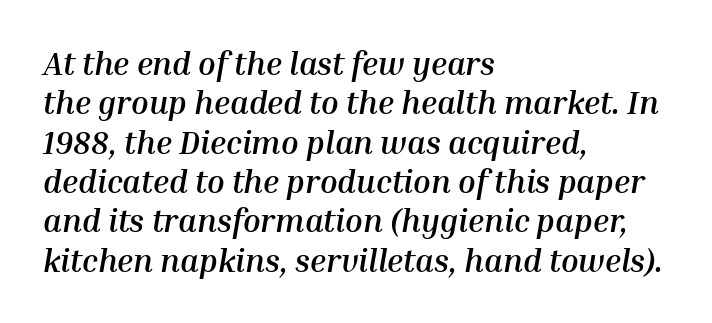
The zone under the glyphs is completely vacant. A student would call this left alignment; a typographer would say flush left, rag right. The face used here is proportionally spaced, like ordinary book or web type. The strokes are fattened all the way to bold.
